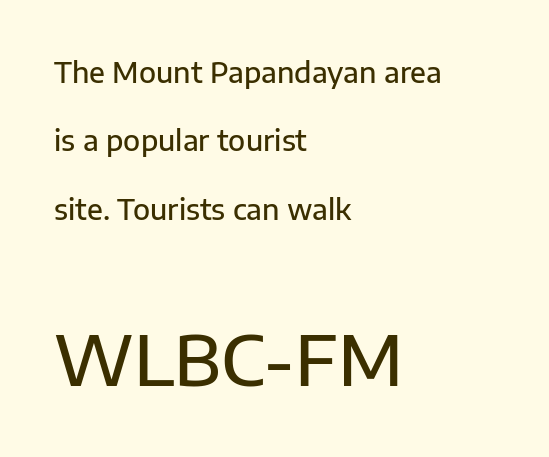
Q: Is the text bold? A: Semi-bold.
Q: Is the text italic (slanted)? A: No, it is upright.
Q: Is the typeface a serif or a sans-serif typeface? A: Sans-serif.
Q: Is the text underlined? A: No.
Q: How is the paragraph aligned? A: Left-aligned.
Q: Is the spacing between letters normal or unusually wide? A: Normal.
Q: Is the spacing between lines tight, normal or loose? A: Loose.
Q: Which block of text is set in a larger size, the first (top) or the second (bottom)? A: The second (bottom) one.
Q: Width (condensed, normal, or wide)? A: Normal.
Q: Stroke contrast? A: Low.
Q: x-height? A: Medium.
Q: Monospaced? A: No.
